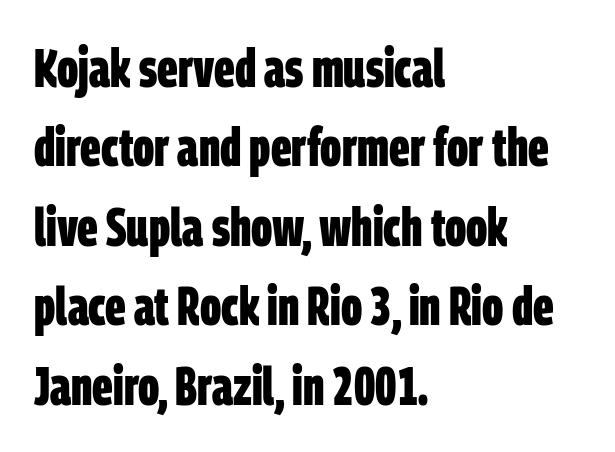
The passage is arranged the way most books set body copy — flush left. Compared with typical body copy, the letter spacing here is the same. Here the designer chose a conventional face with non-uniform glyph widths. Caption: bold face, heavy strokes.
